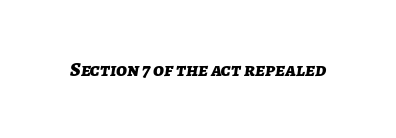
Q: Is the text bold? A: Yes.
Q: Is the text italic (slanted)? A: Yes, it leans right by about 7 degrees.
Q: Is the text underlined? A: No.
Q: Is the spacing between letters normal or unusually wide? A: Normal.
